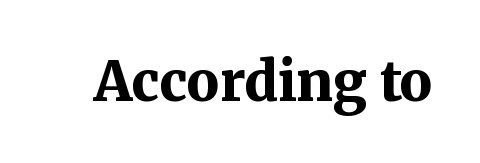
The image shows 54 px bold serif type, upright; set normal letter spacing, not underlined; medium stroke contrast and a medium x-height.
